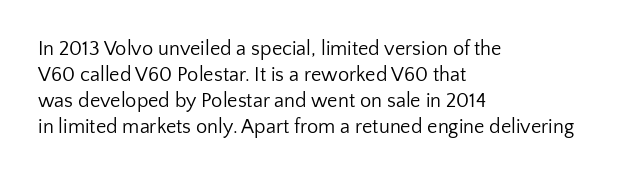
{"italic": "no", "bold": "no", "underline": "no", "align": "left", "line_spacing": "normal", "line_spacing_ratio": 1.3, "letter_spacing": "normal", "letter_spacing_em": 0.0, "glyph_px": 20}
